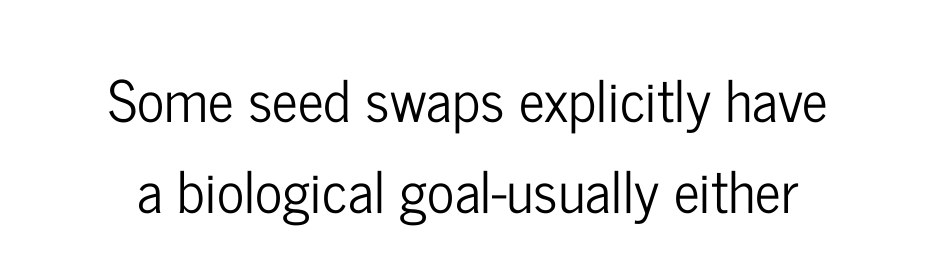
{"serif": "no", "italic": "no", "width": "condensed", "stroke_contrast": "low", "x_height": "medium", "monospaced": "no", "underline": "no", "line_spacing": "normal", "line_spacing_ratio": 1.59, "letter_spacing": "normal", "letter_spacing_em": 0.0, "glyph_px": 57}
